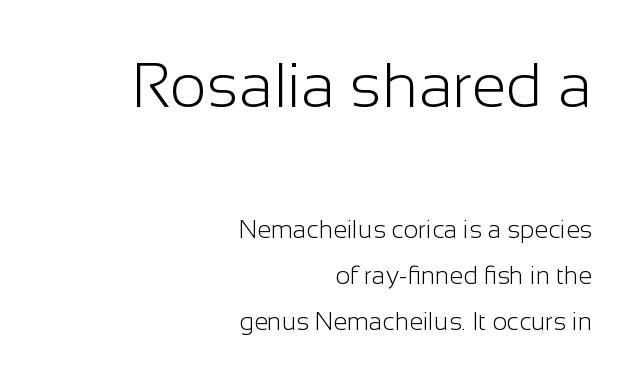
{"serif": "no", "italic": "no", "bold": "no", "weight": "light", "width": "normal", "stroke_contrast": "low", "x_height": "medium", "monospaced": "no", "underline": "no", "align": "right", "line_spacing_ratio": 1.84, "letter_spacing": "normal", "letter_spacing_em": 0.0, "larger_block": "first", "size_ratio": 2.52, "glyph_px": 63}
